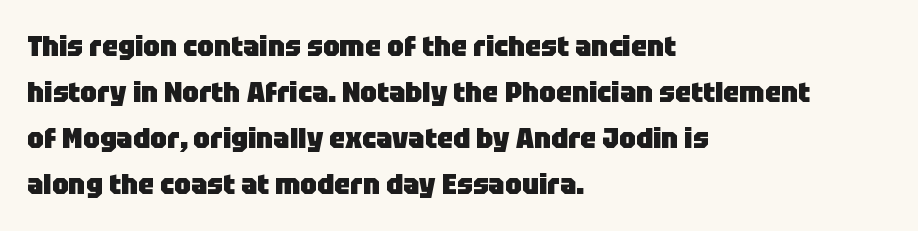
The image shows 29 px heavy sans-serif type, upright; set left-aligned, normal line spacing (1.59x), normal letter spacing, not underlined; low stroke contrast and a large x-height.
